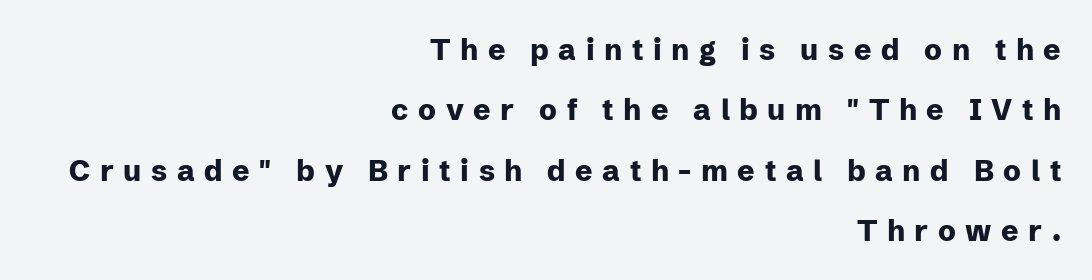
{"serif": "no", "italic": "no", "bold": "yes", "weight": "heavy", "width": "normal", "stroke_contrast": "low", "x_height": "medium", "monospaced": "no", "underline": "no", "align": "right", "line_spacing": "loose", "line_spacing_ratio": 2.08, "letter_spacing": "wide", "letter_spacing_em": 0.33, "glyph_px": 29}
